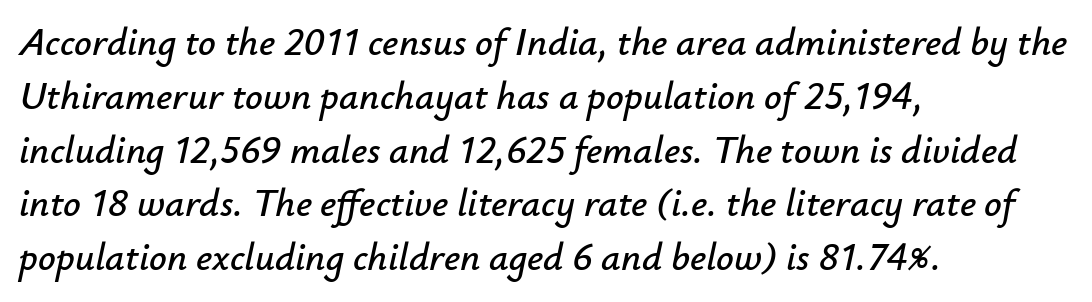
Q: Is the text italic (slanted)? A: Yes, it leans right by about 12 degrees.
Q: Is the text underlined? A: No.
Q: How is the paragraph aligned? A: Left-aligned.
Q: Is the spacing between letters normal or unusually wide? A: Normal.
Q: Is the spacing between lines tight, normal or loose? A: Normal.
Q: Width (condensed, normal, or wide)? A: Normal.
Q: Stroke contrast? A: Low.
Q: x-height? A: Small.
Q: Monospaced? A: No.
